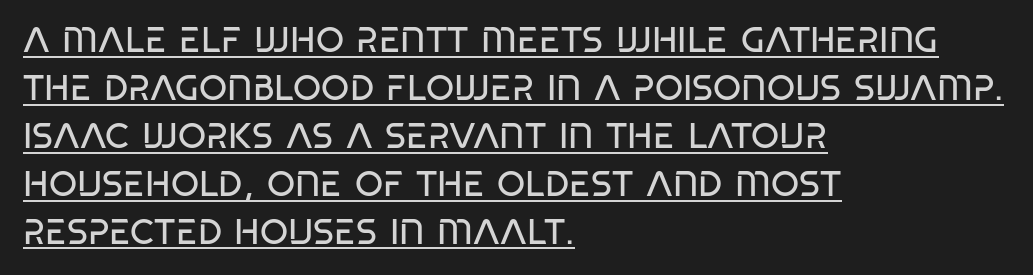
A continuous stroke trails under the words, as in a hyperlink. The text block is weighted toward the left margin, trailing off unevenly rightward. Whoever set this chose a conventional vertical rhythm. You could not count columns in this text — the font is proportionally spaced.
